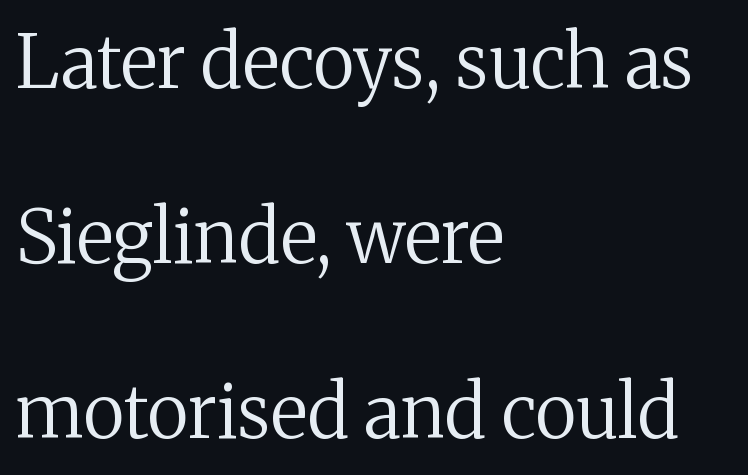
Line starts are locked; line ends wander. A bare baseline throughout the passage. The designer dialed line spacing up above the default. Does extra space separate the letters? No, they use regular spacing.
